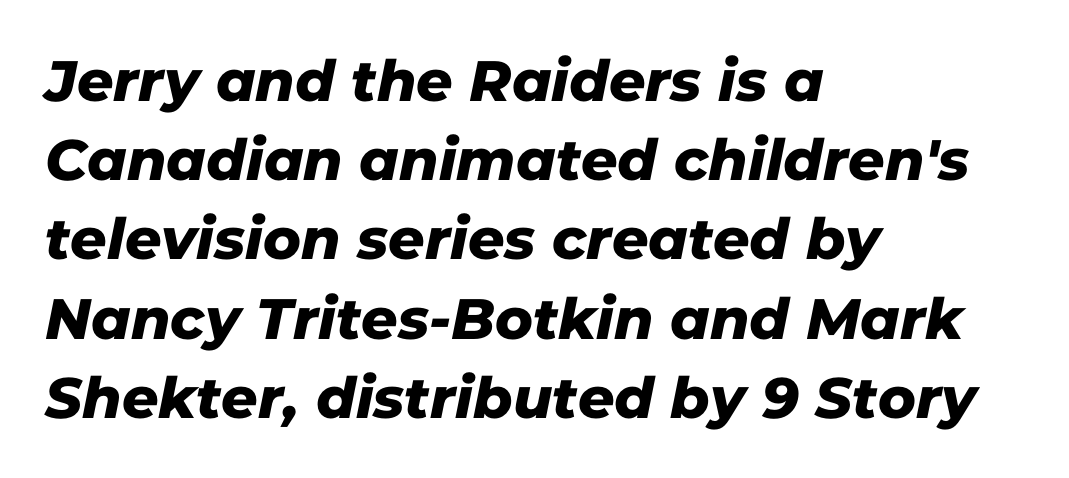
The image shows 57 px sans-serif type; set left-aligned, normal line spacing (1.39x), normal letter spacing, not underlined; low stroke contrast and a medium x-height.
